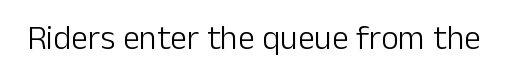
Q: Is the text bold? A: No.
Q: Is the text italic (slanted)? A: No, it is upright.
Q: Is the typeface a serif or a sans-serif typeface? A: Sans-serif.
Q: Is the text underlined? A: No.
Q: Is the spacing between letters normal or unusually wide? A: Normal.
Q: Width (condensed, normal, or wide)? A: Normal.
Q: Stroke contrast? A: Low.
Q: x-height? A: Medium.
Q: Monospaced? A: No.
